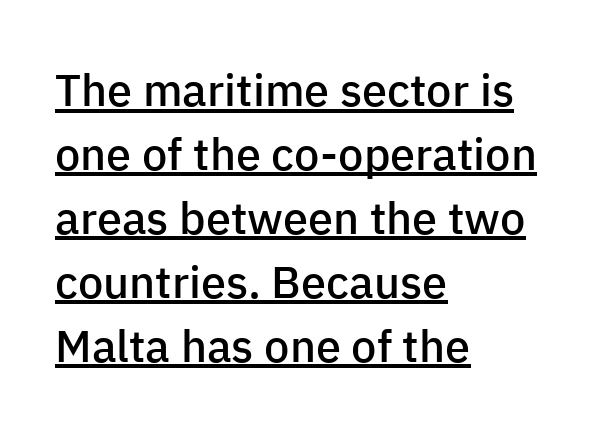
Q: Is the text bold? A: Semi-bold.
Q: Is the text italic (slanted)? A: No, it is upright.
Q: Is the typeface a serif or a sans-serif typeface? A: Sans-serif.
Q: Is the text underlined? A: Yes.
Q: How is the paragraph aligned? A: Left-aligned.
Q: Is the spacing between letters normal or unusually wide? A: Normal.
Q: Is the spacing between lines tight, normal or loose? A: Normal.
Q: Width (condensed, normal, or wide)? A: Normal.
Q: Stroke contrast? A: Low.
Q: x-height? A: Medium.
Q: Monospaced? A: No.
